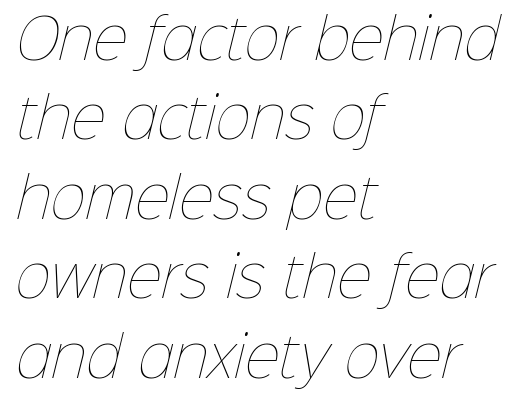
Q: Is the text bold? A: No.
Q: Is the text underlined? A: No.
Q: How is the paragraph aligned? A: Left-aligned.
Q: Is the spacing between letters normal or unusually wide? A: Normal.
Q: Is the spacing between lines tight, normal or loose? A: Normal.
Q: Width (condensed, normal, or wide)? A: Normal.
Q: Stroke contrast? A: Low.
Q: x-height? A: Medium.
Q: Monospaced? A: No.
